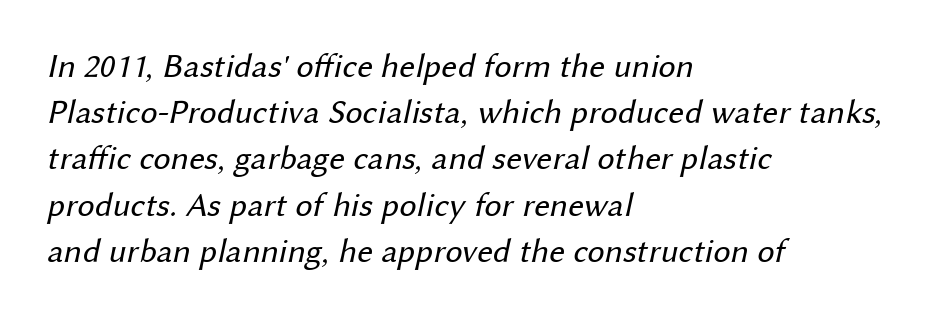
The image shows 34 px regular-weight sans-serif type; set left-aligned, normal line spacing (1.36x), normal letter spacing, not underlined; medium stroke contrast and a medium x-height.
